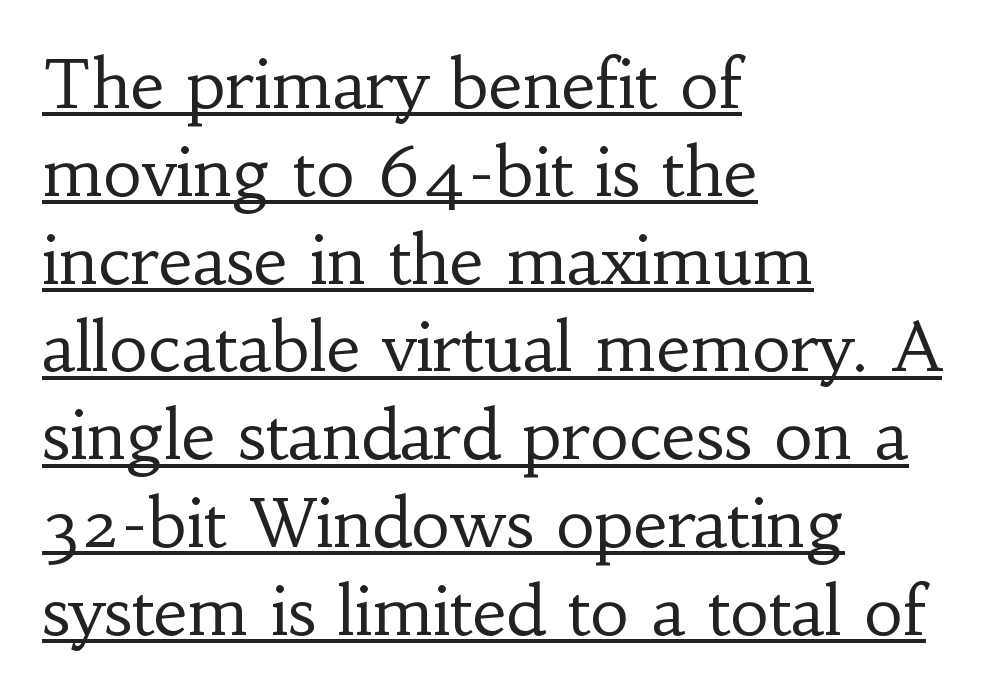
Q: Is the text bold? A: No.
Q: Is the text italic (slanted)? A: No, it is upright.
Q: Is the typeface a serif or a sans-serif typeface? A: Serif.
Q: Is the text underlined? A: Yes.
Q: How is the paragraph aligned? A: Left-aligned.
Q: Is the spacing between letters normal or unusually wide? A: Normal.
Q: Is the spacing between lines tight, normal or loose? A: Normal.
Q: Width (condensed, normal, or wide)? A: Normal.
Q: Stroke contrast? A: Low.
Q: x-height? A: Small.
Q: Monospaced? A: No.
